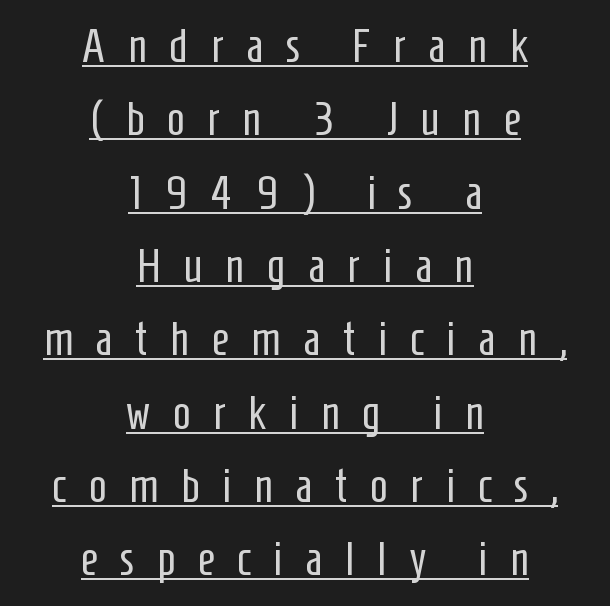
Q: Is the text bold? A: No.
Q: Is the text italic (slanted)? A: No, it is upright.
Q: Is the typeface a serif or a sans-serif typeface? A: Sans-serif.
Q: Is the text underlined? A: Yes.
Q: How is the paragraph aligned? A: Centered.
Q: Is the spacing between letters normal or unusually wide? A: Unusually wide.
Q: Is the spacing between lines tight, normal or loose? A: Normal.
Q: Width (condensed, normal, or wide)? A: Condensed.
Q: Stroke contrast? A: Low.
Q: x-height? A: Medium.
Q: Monospaced? A: No.
